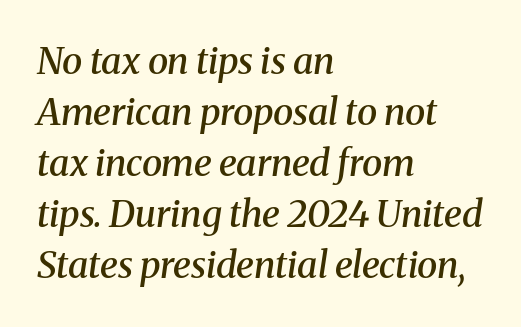
{"serif": "yes", "italic": "yes", "lean": "right", "slant_degrees": 8, "bold": "semi", "weight": "semibold", "width": "normal", "stroke_contrast": "medium", "x_height": "medium", "monospaced": "no", "underline": "no", "align": "left", "line_spacing": "normal", "line_spacing_ratio": 1.38, "letter_spacing": "normal", "letter_spacing_em": 0.0, "glyph_px": 37}
